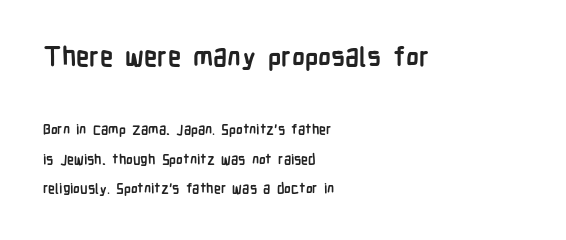
{"italic": "no", "bold": "yes", "underline": "no", "align": "left", "line_spacing": "loose", "line_spacing_ratio": 2.12, "letter_spacing": "normal", "letter_spacing_em": 0.0, "larger_block": "first", "size_ratio": 1.93, "glyph_px": 27}
